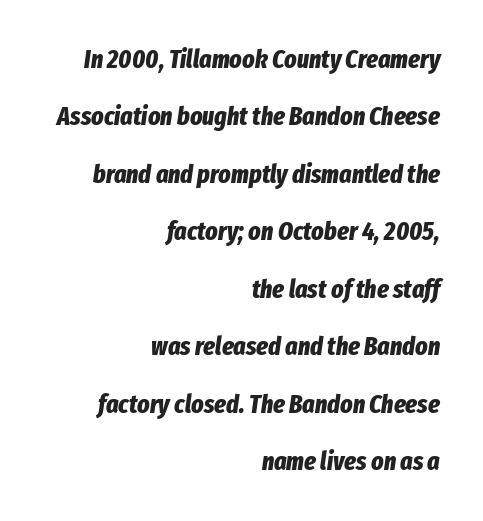
The horizontal fit of the characters is conventional and even. Look at the stroke-to-counter ratio: heavy, a bold. The passage shown is not underscored anywhere. Where is the straight margin? On the right. The specimen reads as italic at a glance.
